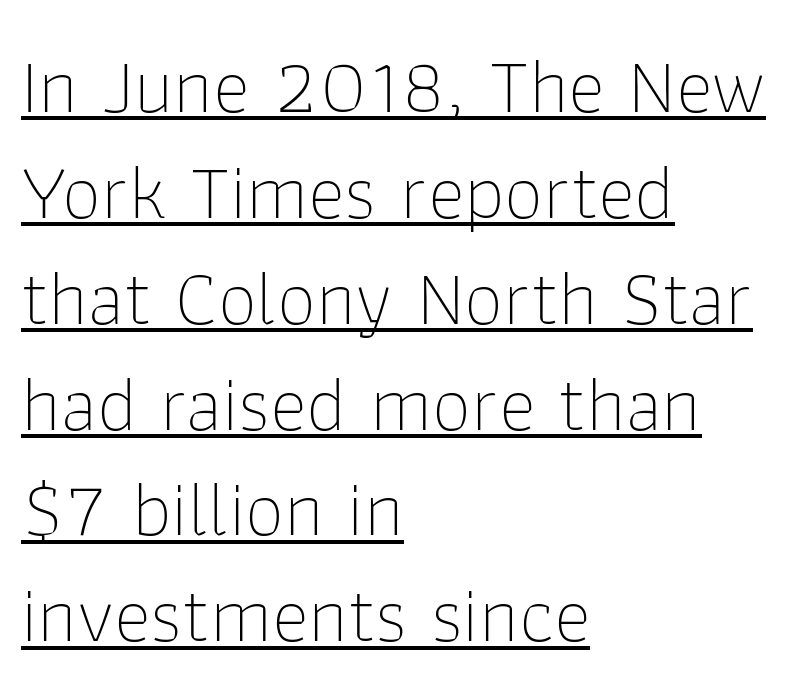
The image shows 79 px thin sans-serif type, upright; set left-aligned, normal line spacing (1.34x), normal letter spacing, underlined; low stroke contrast and a medium x-height.
